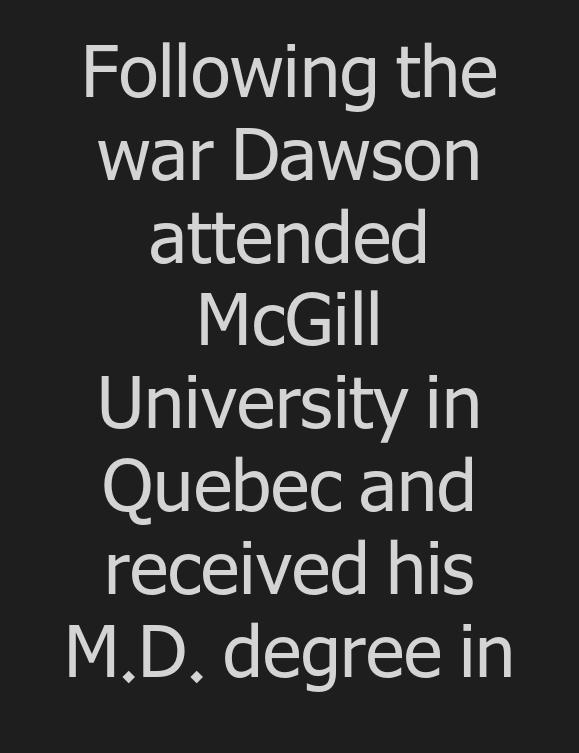
Q: Is the text bold? A: No.
Q: Is the text italic (slanted)? A: No, it is upright.
Q: Is the typeface a serif or a sans-serif typeface? A: Sans-serif.
Q: Is the text underlined? A: No.
Q: How is the paragraph aligned? A: Centered.
Q: Is the spacing between letters normal or unusually wide? A: Normal.
Q: Is the spacing between lines tight, normal or loose? A: Tight.
Q: Width (condensed, normal, or wide)? A: Normal.
Q: Stroke contrast? A: Low.
Q: x-height? A: Medium.
Q: Monospaced? A: No.
